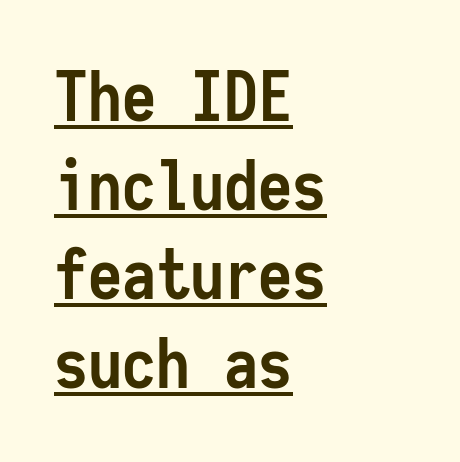
{"serif": "no", "italic": "no", "bold": "yes", "weight": "semibold", "width": "condensed", "stroke_contrast": "low", "x_height": "medium", "monospaced": "yes", "underline": "yes", "align": "left", "line_spacing": "normal", "line_spacing_ratio": 1.31, "letter_spacing": "normal", "letter_spacing_em": 0.0, "glyph_px": 68}
